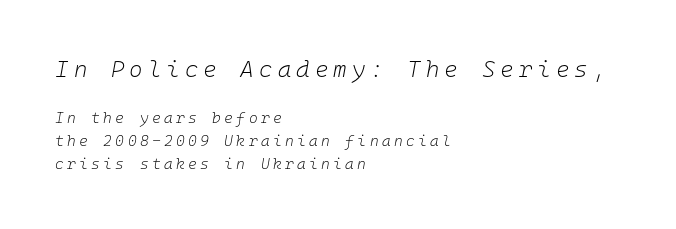
The image shows 23 px text type, italic (leaning right); set left-aligned, normal line spacing (1.54x), unusually wide letter spacing (+0.22 em), not underlined; the first (top) block is 1.53x larger.
